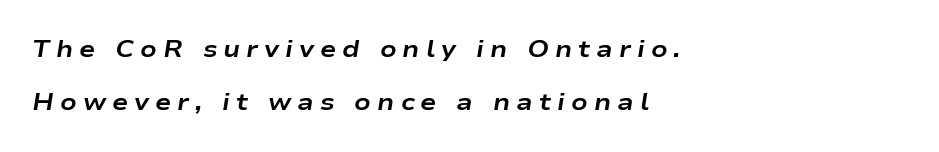
{"italic": "yes", "lean": "right", "slant_degrees": 9, "bold": "yes", "underline": "no", "align": "left", "line_spacing": "loose", "line_spacing_ratio": 2.21, "letter_spacing": "wide", "letter_spacing_em": 0.25, "glyph_px": 24}
